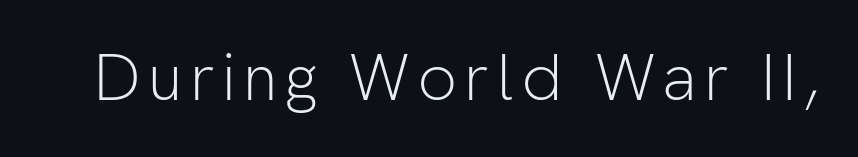
The image shows 65 px light sans-serif type, upright; set not underlined; low stroke contrast and a medium x-height.
